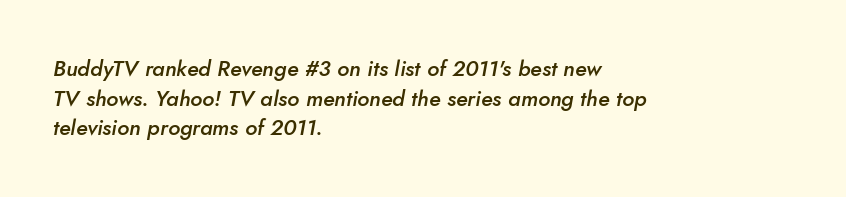
Q: Is the text bold? A: Semi-bold.
Q: Is the text italic (slanted)? A: Yes, it leans right by about 10 degrees.
Q: Is the text underlined? A: No.
Q: How is the paragraph aligned? A: Left-aligned.
Q: Is the spacing between letters normal or unusually wide? A: Normal.
Q: Is the spacing between lines tight, normal or loose? A: Normal.
